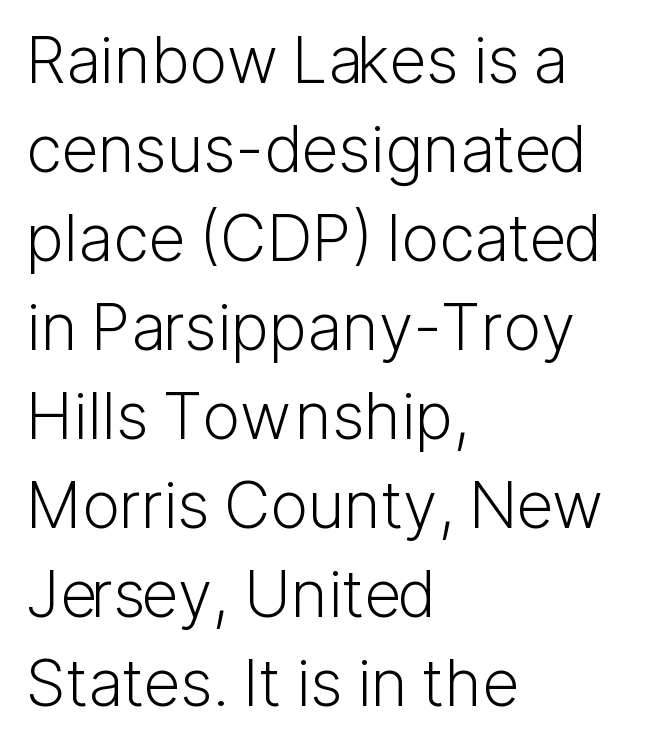
Q: Is the text bold? A: No.
Q: Is the text italic (slanted)? A: No, it is upright.
Q: Is the typeface a serif or a sans-serif typeface? A: Sans-serif.
Q: Is the text underlined? A: No.
Q: How is the paragraph aligned? A: Left-aligned.
Q: Is the spacing between letters normal or unusually wide? A: Normal.
Q: Is the spacing between lines tight, normal or loose? A: Normal.
Q: Width (condensed, normal, or wide)? A: Normal.
Q: Stroke contrast? A: Low.
Q: x-height? A: Medium.
Q: Monospaced? A: No.
